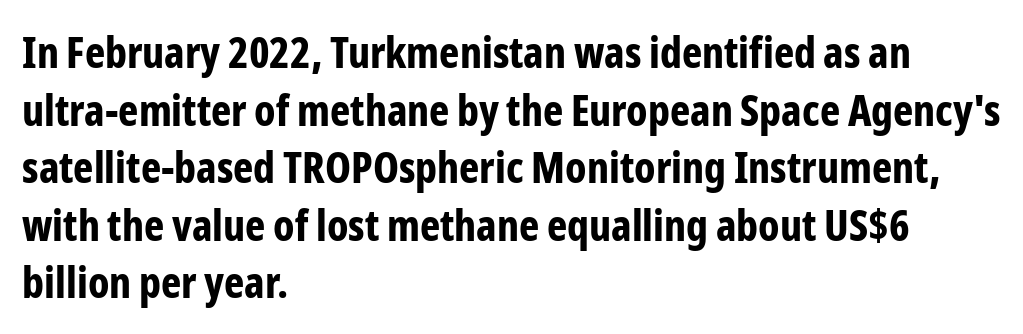
Q: Is the text bold? A: Yes.
Q: Is the text italic (slanted)? A: No, it is upright.
Q: Is the typeface a serif or a sans-serif typeface? A: Sans-serif.
Q: Is the text underlined? A: No.
Q: How is the paragraph aligned? A: Left-aligned.
Q: Is the spacing between letters normal or unusually wide? A: Normal.
Q: Is the spacing between lines tight, normal or loose? A: Normal.
Q: Width (condensed, normal, or wide)? A: Condensed.
Q: Stroke contrast? A: Low.
Q: x-height? A: Medium.
Q: Monospaced? A: No.
